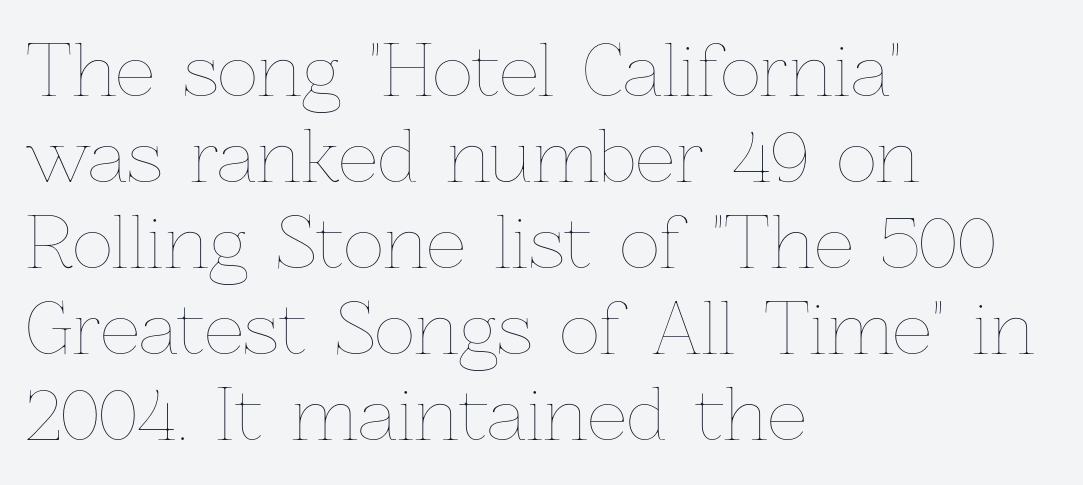
Q: Is the text bold? A: No.
Q: Is the text italic (slanted)? A: No, it is upright.
Q: Is the text underlined? A: No.
Q: How is the paragraph aligned? A: Left-aligned.
Q: Is the spacing between letters normal or unusually wide? A: Normal.
Q: Width (condensed, normal, or wide)? A: Normal.
Q: Stroke contrast? A: Low.
Q: x-height? A: Medium.
Q: Monospaced? A: No.
